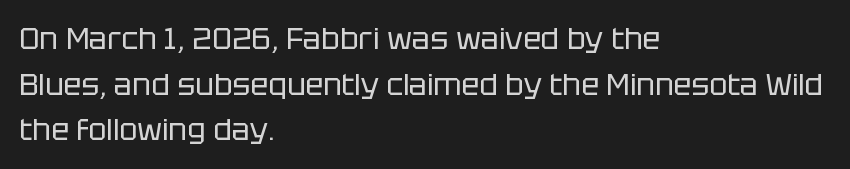
Q: Is the text bold? A: No.
Q: Is the text italic (slanted)? A: No, it is upright.
Q: Is the typeface a serif or a sans-serif typeface? A: Sans-serif.
Q: Is the text underlined? A: No.
Q: How is the paragraph aligned? A: Left-aligned.
Q: Is the spacing between letters normal or unusually wide? A: Normal.
Q: Is the spacing between lines tight, normal or loose? A: Normal.
Q: Width (condensed, normal, or wide)? A: Normal.
Q: Stroke contrast? A: Low.
Q: x-height? A: Large.
Q: Monospaced? A: No.
